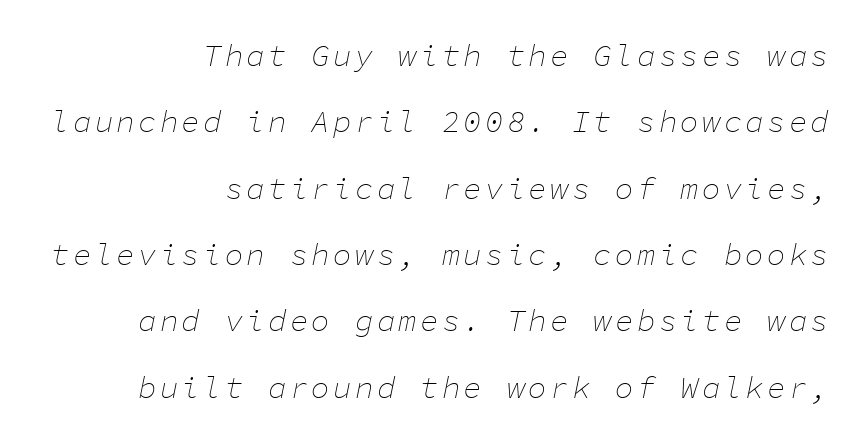
{"italic": "yes", "lean": "right", "slant_degrees": 11, "bold": "no", "weight": "thin", "width": "normal", "stroke_contrast": "low", "x_height": "medium", "monospaced": "yes", "underline": "no", "align": "right", "line_spacing": "loose", "line_spacing_ratio": 2.14, "glyph_px": 31}
